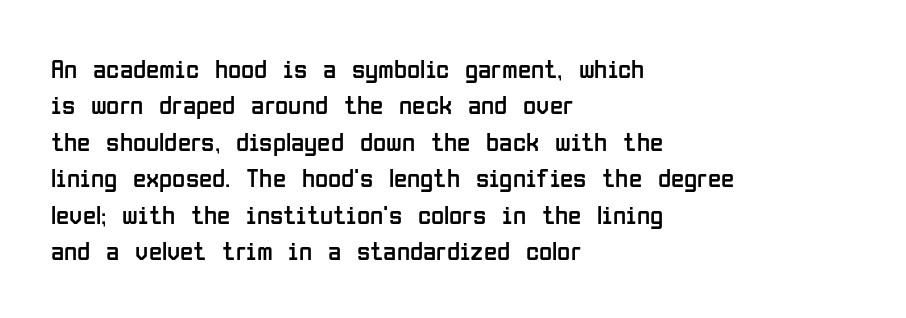
Upright lettering throughout. Reading down the column, the eye jumps a familiar distance to each next line. The typesetting does not lean heavy: it is not bold. Horizontal alignment here is leftward, the default for most running prose. The space directly below the letters is spotless. Glyph-to-glyph distance matches everyday printed text.
